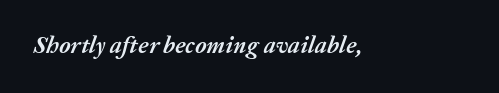
{"italic": "yes", "lean": "right", "slant_degrees": 20, "bold": "yes", "underline": "no", "letter_spacing": "normal", "letter_spacing_em": 0.0, "glyph_px": 24}
